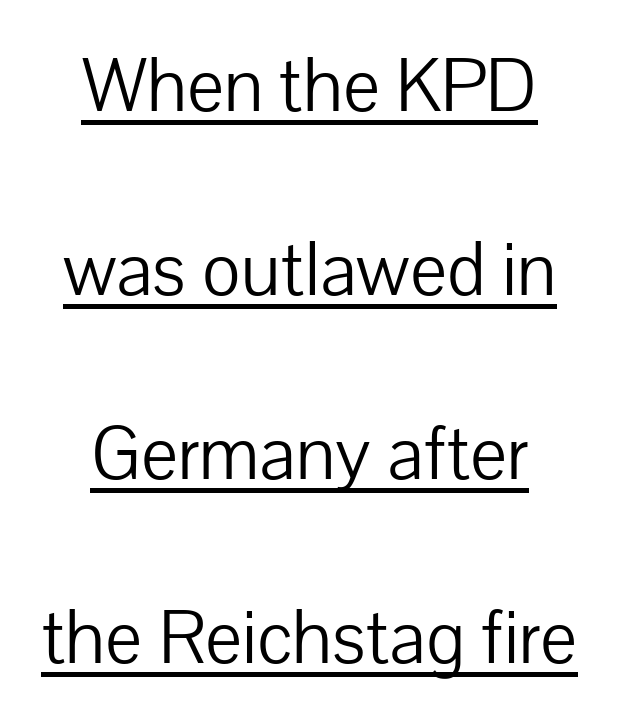
{"serif": "no", "italic": "no", "bold": "no", "weight": "light", "width": "normal", "stroke_contrast": "low", "x_height": "medium", "monospaced": "no", "underline": "yes", "align": "center", "line_spacing": "loose", "line_spacing_ratio": 2.36, "letter_spacing": "normal", "letter_spacing_em": 0.0, "glyph_px": 78}
